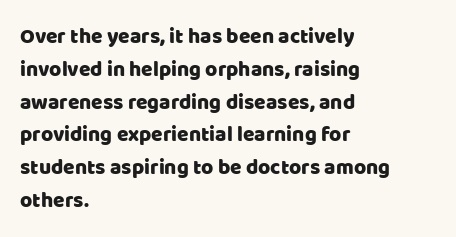
The image shows 21 px text type, upright; set left-aligned, normal line spacing (1.56x), normal letter spacing, not underlined.
